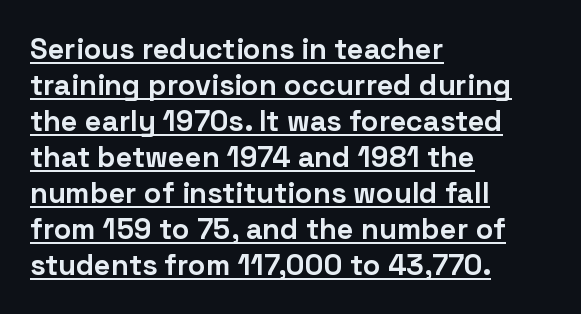
The rendering keeps characters at their native spacing. These lines were composed using upright roman letters. In CSS terms this would be text-align: left. What weight is shown? A full bold with thick strokes.
